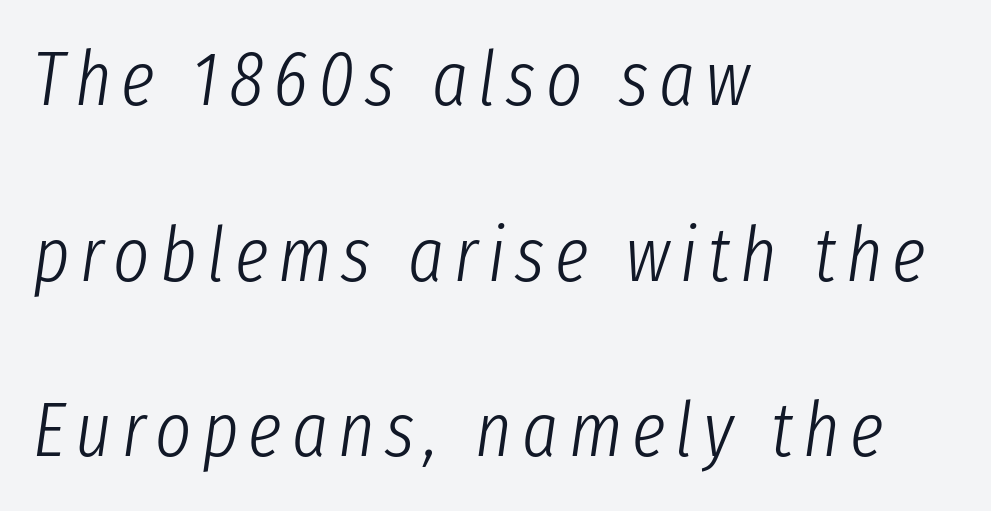
Bare-footed words on every line. Yep, that's italic — everything's leaning. Does the copy run flush right? No — it runs flush left. The strokes are not fattened; the text isn't bold.
